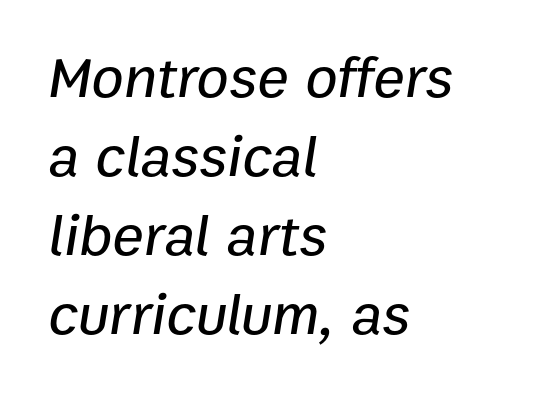
Q: Is the text italic (slanted)? A: Yes, it leans right by about 9 degrees.
Q: Is the text underlined? A: No.
Q: How is the paragraph aligned? A: Left-aligned.
Q: Is the spacing between letters normal or unusually wide? A: Normal.
Q: Is the spacing between lines tight, normal or loose? A: Normal.
Q: Width (condensed, normal, or wide)? A: Normal.
Q: Stroke contrast? A: Low.
Q: x-height? A: Medium.
Q: Monospaced? A: No.
